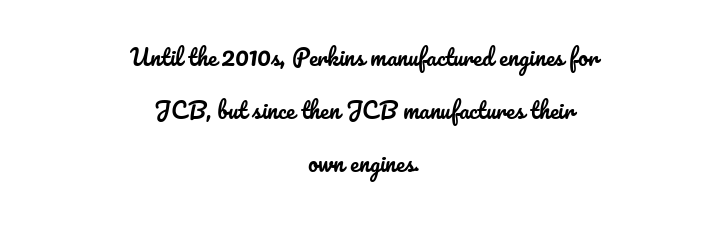
{"underline": "no", "align": "center", "line_spacing": "loose", "line_spacing_ratio": 2.4, "letter_spacing": "normal", "letter_spacing_em": 0.0, "glyph_px": 22}
